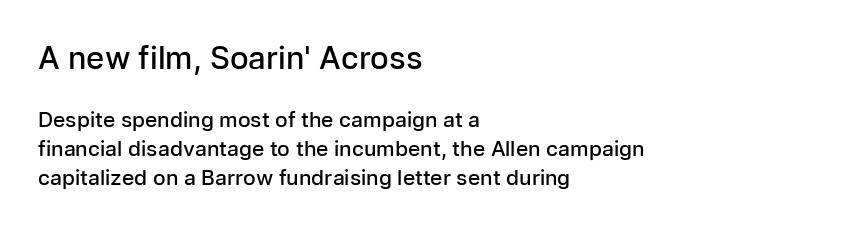
The image shows 31 px semibold sans-serif type, upright; set left-aligned, normal line spacing (1.39x), normal letter spacing, not underlined; the first (top) block is 1.48x larger; low stroke contrast and a medium x-height.
